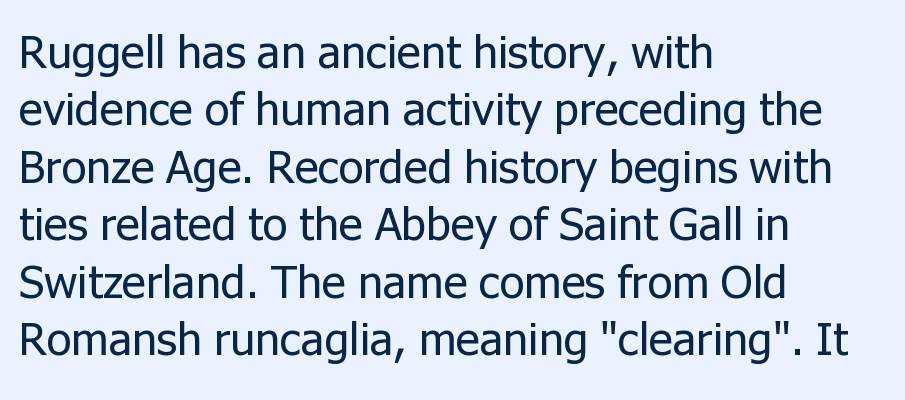
Q: Is the text bold? A: No.
Q: Is the text italic (slanted)? A: No, it is upright.
Q: Is the typeface a serif or a sans-serif typeface? A: Sans-serif.
Q: Is the text underlined? A: No.
Q: How is the paragraph aligned? A: Left-aligned.
Q: Is the spacing between letters normal or unusually wide? A: Normal.
Q: Is the spacing between lines tight, normal or loose? A: Normal.
Q: Width (condensed, normal, or wide)? A: Normal.
Q: Stroke contrast? A: Low.
Q: x-height? A: Medium.
Q: Monospaced? A: No.
